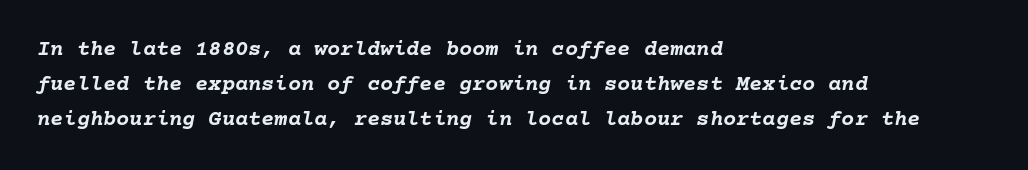
Q: Is the text bold? A: Yes.
Q: Is the text italic (slanted)? A: Yes, it leans right by about 10 degrees.
Q: Is the text underlined? A: No.
Q: How is the paragraph aligned? A: Left-aligned.
Q: Is the spacing between letters normal or unusually wide? A: Normal.
Q: Is the spacing between lines tight, normal or loose? A: Normal.
